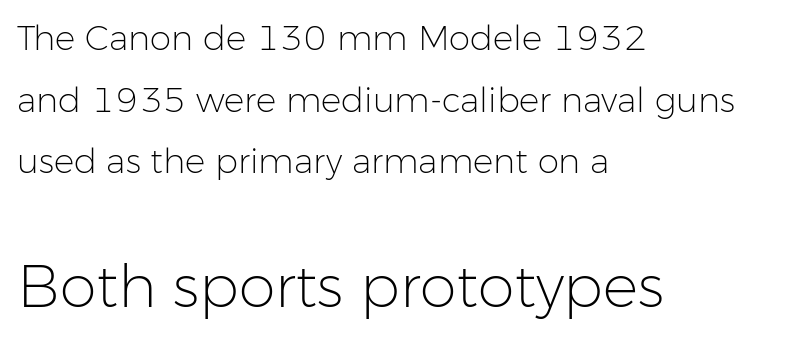
Q: Is the text bold? A: No.
Q: Is the text italic (slanted)? A: No, it is upright.
Q: Is the typeface a serif or a sans-serif typeface? A: Sans-serif.
Q: Is the text underlined? A: No.
Q: How is the paragraph aligned? A: Left-aligned.
Q: Is the spacing between letters normal or unusually wide? A: Normal.
Q: Which block of text is set in a larger size, the first (top) or the second (bottom)? A: The second (bottom) one.
Q: Width (condensed, normal, or wide)? A: Normal.
Q: Stroke contrast? A: Low.
Q: x-height? A: Medium.
Q: Monospaced? A: No.
